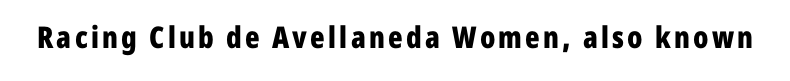
{"serif": "no", "italic": "no", "bold": "yes", "weight": "bold", "width": "condensed", "stroke_contrast": "low", "x_height": "medium", "monospaced": "no", "underline": "no", "glyph_px": 30}
